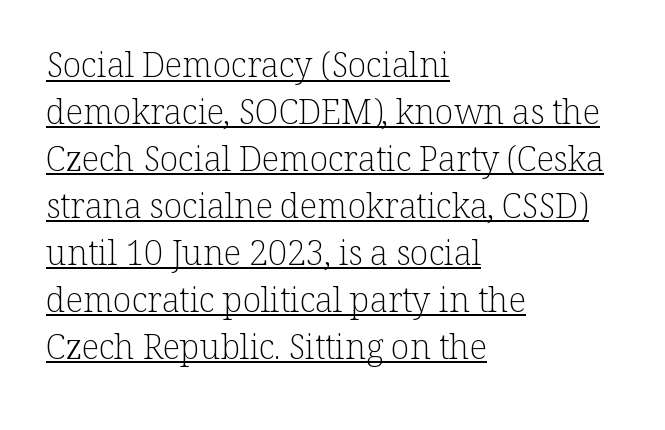
Q: Is the text bold? A: No.
Q: Is the text italic (slanted)? A: No, it is upright.
Q: Is the typeface a serif or a sans-serif typeface? A: Serif.
Q: Is the text underlined? A: Yes.
Q: How is the paragraph aligned? A: Left-aligned.
Q: Is the spacing between letters normal or unusually wide? A: Normal.
Q: Is the spacing between lines tight, normal or loose? A: Normal.
Q: Width (condensed, normal, or wide)? A: Normal.
Q: Stroke contrast? A: Low.
Q: x-height? A: Medium.
Q: Monospaced? A: No.
